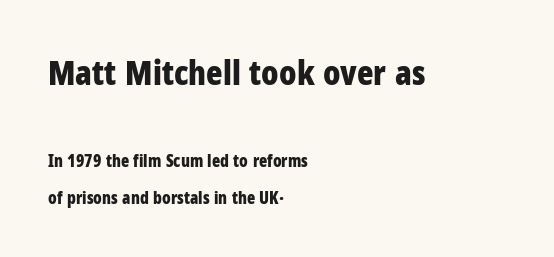
Left-aligned paragraph, ragged on the right. The designer dialed line spacing up above the default. The horizontal fit of the characters is conventional and even. The text was rendered using a sans face with plain stroke endings. These lines were composed using upright roman letters.
